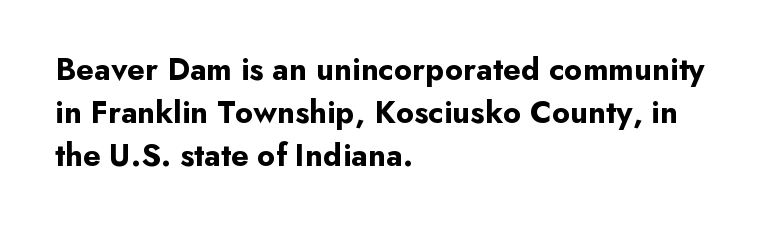
{"serif": "no", "italic": "no", "bold": "yes", "weight": "bold", "width": "normal", "stroke_contrast": "low", "x_height": "small", "monospaced": "no", "underline": "no", "align": "left", "line_spacing": "normal", "line_spacing_ratio": 1.34, "letter_spacing": "normal", "letter_spacing_em": 0.0, "glyph_px": 32}
